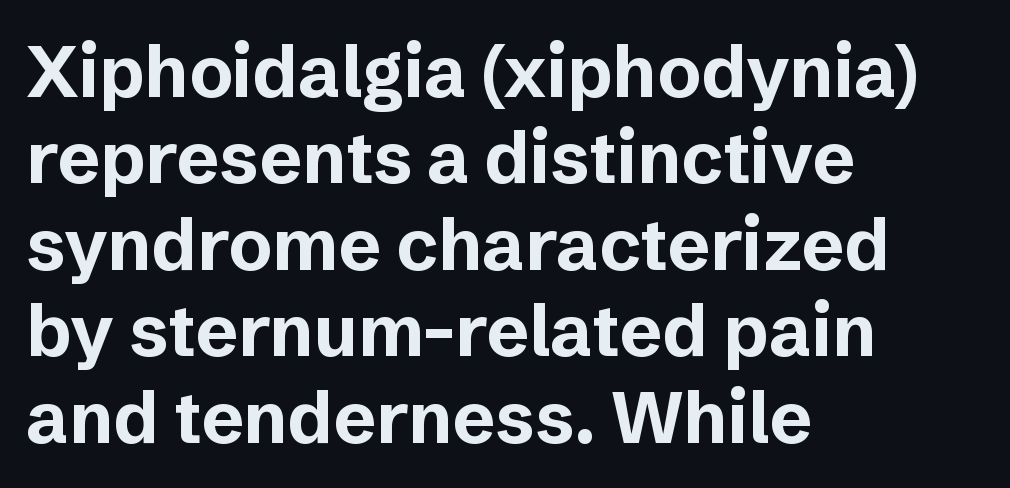
The image shows 72 px bold sans-serif type, upright; set left-aligned, line spacing 1.2x, normal letter spacing, not underlined; low stroke contrast and a medium x-height.
